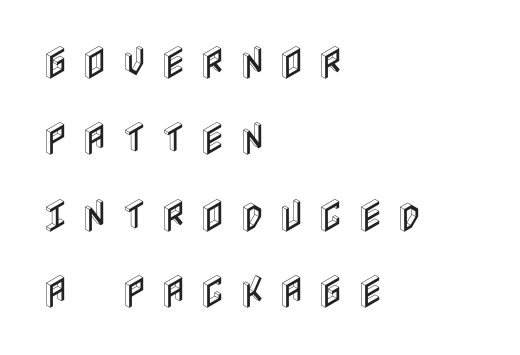
The image shows 36 px condensed type, upright; set left-aligned, loose line spacing (2.12x), unusually wide letter spacing (+0.36 em), not underlined; a large x-height.
